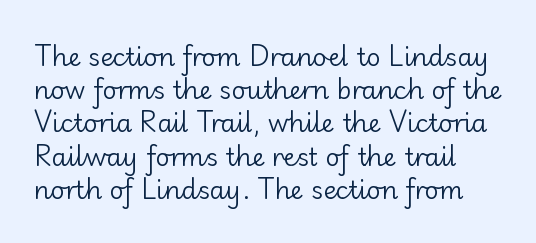
The image shows 25 px text type, upright; set normal line spacing (1.33x), normal letter spacing, not underlined.
